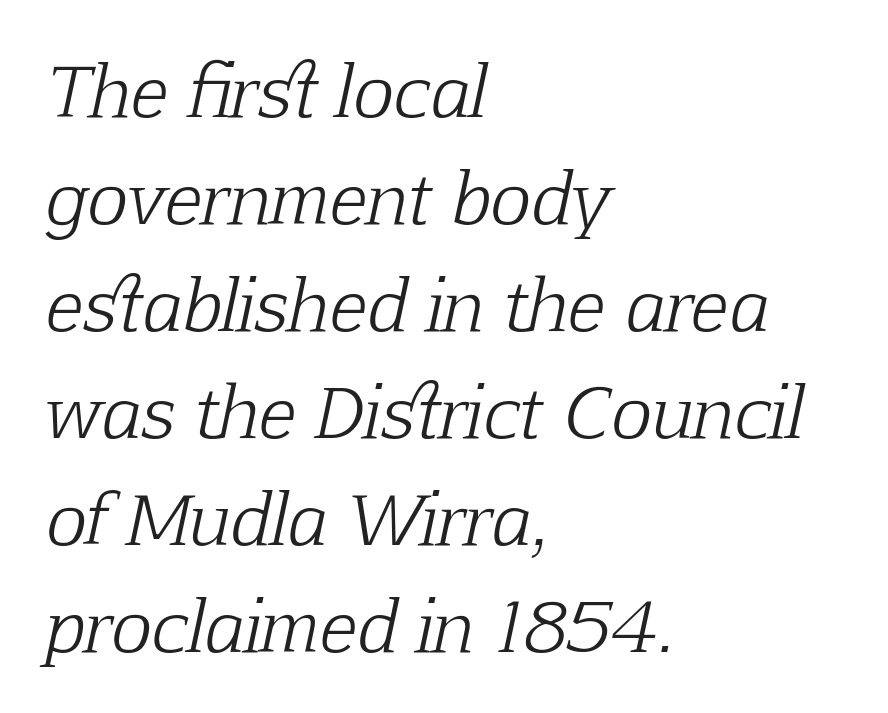
Q: Is the text bold? A: No.
Q: Is the text italic (slanted)? A: Yes, it leans right by about 12 degrees.
Q: Is the typeface a serif or a sans-serif typeface? A: Serif.
Q: Is the text underlined? A: No.
Q: How is the paragraph aligned? A: Left-aligned.
Q: Is the spacing between letters normal or unusually wide? A: Normal.
Q: Is the spacing between lines tight, normal or loose? A: Normal.
Q: Width (condensed, normal, or wide)? A: Normal.
Q: Stroke contrast? A: Low.
Q: x-height? A: Medium.
Q: Monospaced? A: No.
